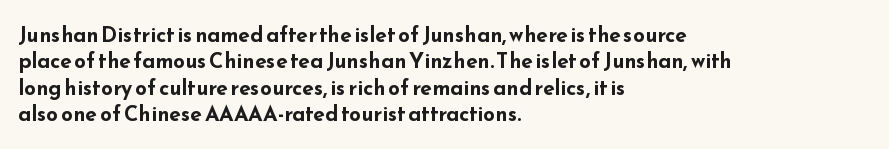
{"italic": "no", "bold": "yes", "underline": "no", "align": "left", "line_spacing": "normal", "line_spacing_ratio": 1.26, "letter_spacing": "normal", "letter_spacing_em": 0.0, "glyph_px": 21}
